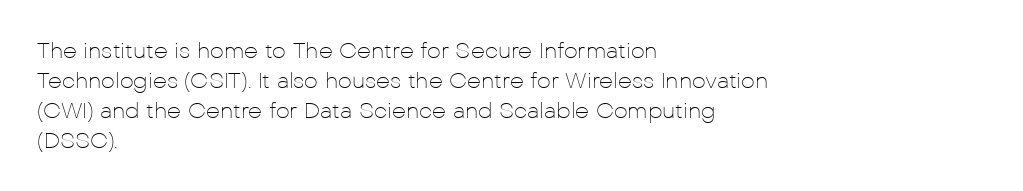
Q: Is the text bold? A: No.
Q: Is the text italic (slanted)? A: No, it is upright.
Q: Is the text underlined? A: No.
Q: How is the paragraph aligned? A: Left-aligned.
Q: Is the spacing between letters normal or unusually wide? A: Normal.
Q: Is the spacing between lines tight, normal or loose? A: Normal.
